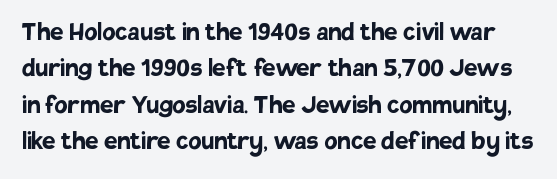
Decoration check: the copy has no underline. Note the varied advance widths — an 'i' is clearly narrower than an 'm'. Look at the tracking — it's just the regular setting, nothing added. Stroke terminals: plain, sans-serif.
